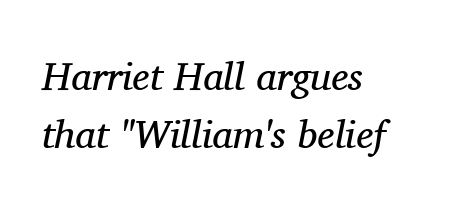
{"serif": "yes", "italic": "yes", "lean": "right", "slant_degrees": 11, "bold": "no", "weight": "regular", "width": "normal", "stroke_contrast": "medium", "x_height": "medium", "monospaced": "no", "underline": "no", "align": "left", "line_spacing": "normal", "line_spacing_ratio": 1.45, "letter_spacing": "normal", "letter_spacing_em": 0.0, "glyph_px": 40}
